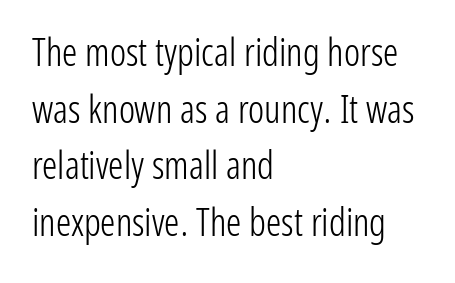
Each row of text sits above clean, open space. It's the straight-up-and-down kind of type. Does the copy run flush right? No — it runs flush left. A sans-serif font was chosen for this passage. On a weight scale, this lands at 450 or below. You could call the tracking neutral — neither tight nor loose.
